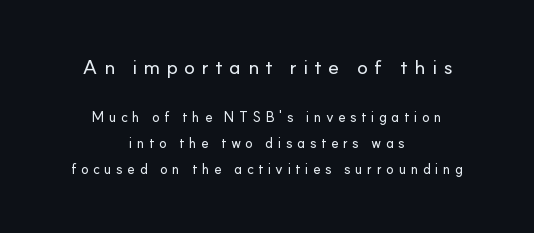
The image shows 20 px text type, upright; set centered, line spacing 1.88x, unusually wide letter spacing (+0.32 em), not underlined; the first (top) block is 1.43x larger.
